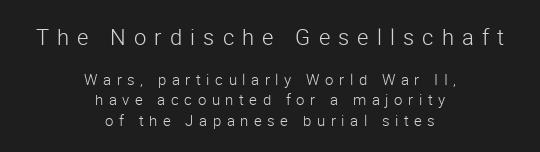
Q: Is the text bold? A: No.
Q: Is the text italic (slanted)? A: No, it is upright.
Q: Is the text underlined? A: No.
Q: How is the paragraph aligned? A: Centered.
Q: Is the spacing between letters normal or unusually wide? A: Unusually wide.
Q: Is the spacing between lines tight, normal or loose? A: Normal.
Q: Which block of text is set in a larger size, the first (top) or the second (bottom)? A: The first (top) one.
